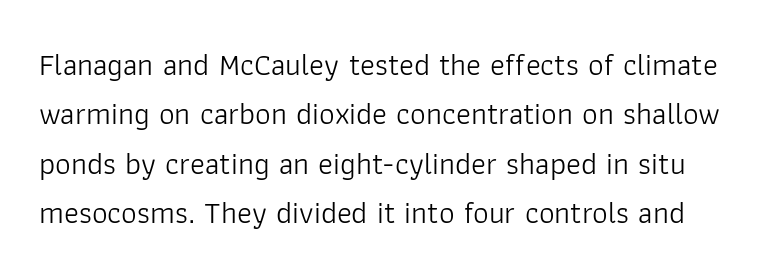
{"serif": "no", "italic": "no", "bold": "no", "weight": "light", "width": "normal", "stroke_contrast": "low", "x_height": "medium", "monospaced": "no", "underline": "no", "line_spacing": "normal", "line_spacing_ratio": 1.59, "letter_spacing": "normal", "letter_spacing_em": 0.0, "glyph_px": 31}
